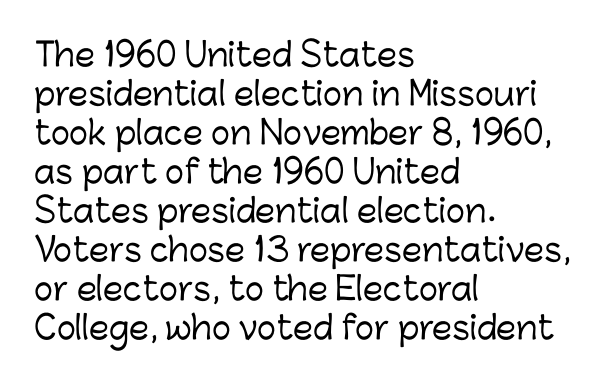
{"serif": "no", "italic": "no", "width": "normal", "stroke_contrast": "low", "x_height": "medium", "monospaced": "no", "underline": "no", "align": "left", "line_spacing_ratio": 1.22, "letter_spacing": "normal", "letter_spacing_em": 0.0, "glyph_px": 32}
